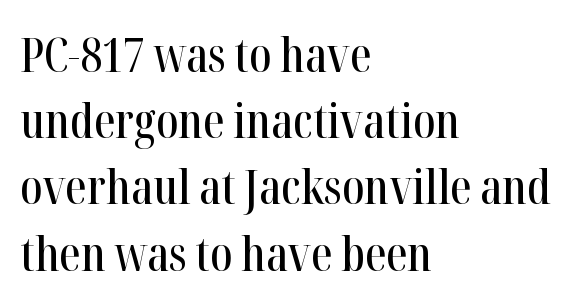
{"serif": "yes", "italic": "no", "width": "condensed", "stroke_contrast": "high", "x_height": "medium", "monospaced": "no", "underline": "no", "align": "left", "line_spacing": "normal", "line_spacing_ratio": 1.38, "letter_spacing": "normal", "letter_spacing_em": 0.0, "glyph_px": 48}
